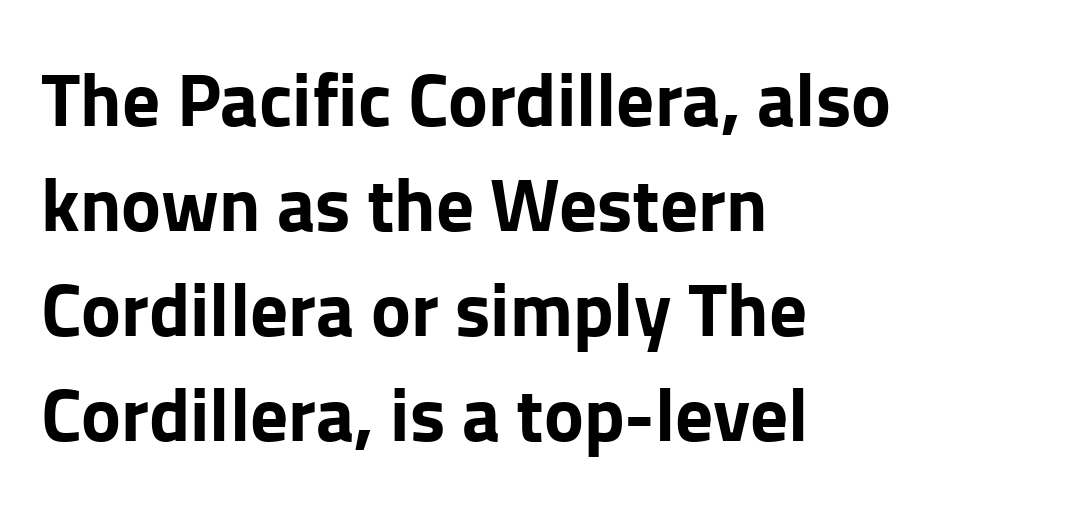
The image shows 75 px bold sans-serif type, upright; set left-aligned, normal line spacing (1.4x), normal letter spacing, not underlined; low stroke contrast and a medium x-height.
